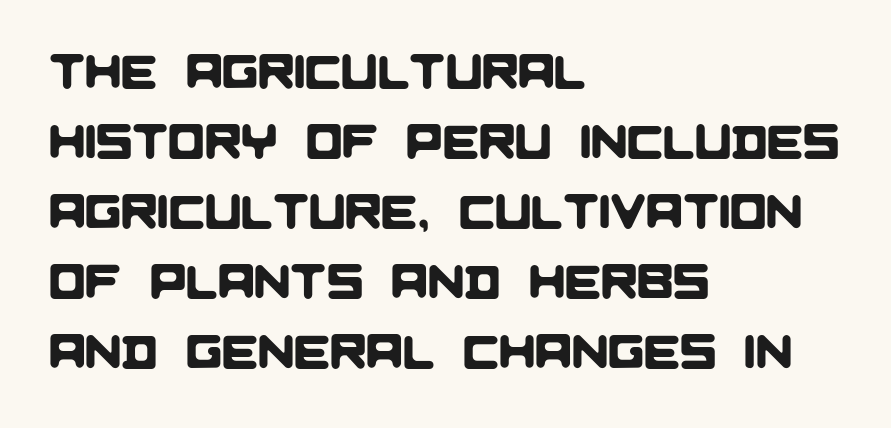
{"serif": "no", "width": "normal", "stroke_contrast": "low", "x_height": "large", "monospaced": "no", "underline": "no", "align": "left", "line_spacing": "normal", "line_spacing_ratio": 1.46, "letter_spacing": "normal", "letter_spacing_em": 0.0, "glyph_px": 48}
